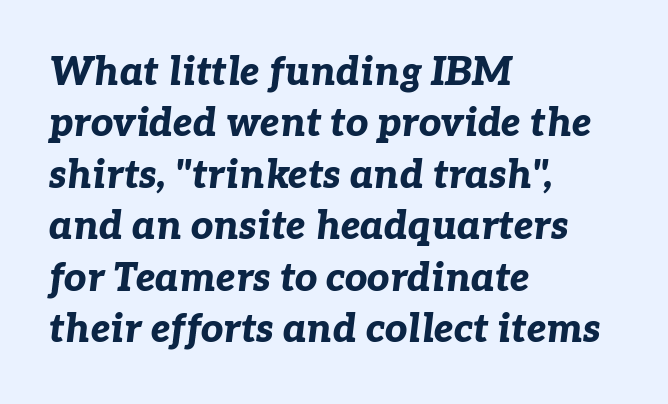
Q: Is the text bold? A: Yes.
Q: Is the text italic (slanted)? A: Yes, it leans right by about 7 degrees.
Q: Is the text underlined? A: No.
Q: How is the paragraph aligned? A: Left-aligned.
Q: Is the spacing between letters normal or unusually wide? A: Normal.
Q: Is the spacing between lines tight, normal or loose? A: Normal.
Q: Width (condensed, normal, or wide)? A: Normal.
Q: Stroke contrast? A: Low.
Q: x-height? A: Medium.
Q: Monospaced? A: No.
